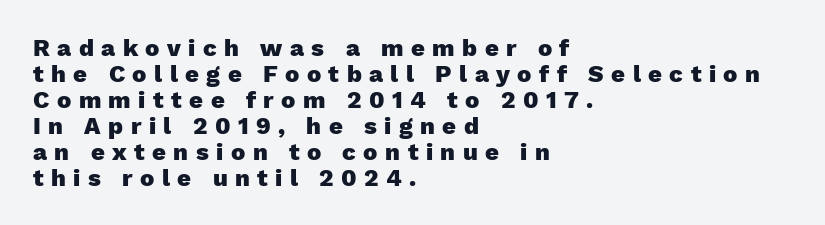
How would I describe the line gaps? Narrow and economical. Bare-footed words on every line. The letters stand straight up with perfectly vertical stems. Caption: multi-line text, flush left, ragged right.
